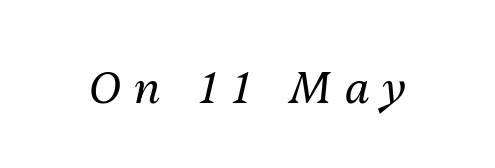
Q: Is the text bold? A: No.
Q: Is the text italic (slanted)? A: Yes, it leans right by about 13 degrees.
Q: Is the text underlined? A: No.
Q: Is the spacing between letters normal or unusually wide? A: Unusually wide.
Q: Width (condensed, normal, or wide)? A: Normal.
Q: Stroke contrast? A: Medium.
Q: x-height? A: Medium.
Q: Monospaced? A: No.
